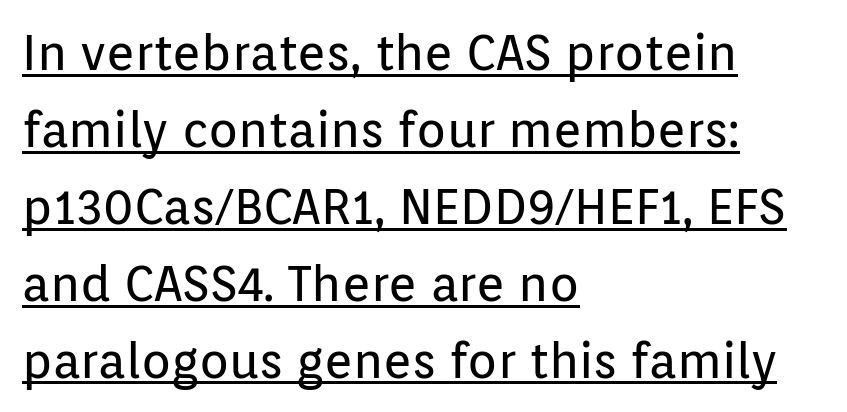
The image shows 49 px regular-weight sans-serif type, upright; set left-aligned, normal line spacing (1.57x), normal letter spacing, underlined; low stroke contrast and a medium x-height.
